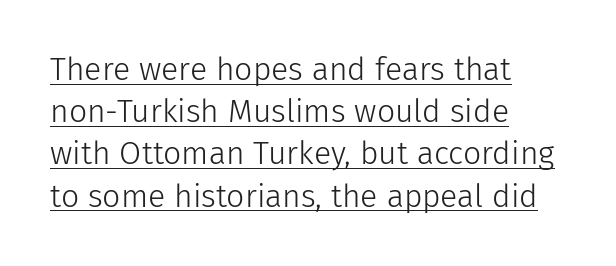
{"serif": "no", "italic": "no", "bold": "no", "weight": "light", "width": "normal", "stroke_contrast": "low", "x_height": "medium", "monospaced": "no", "underline": "yes", "align": "left", "line_spacing": "normal", "line_spacing_ratio": 1.32, "letter_spacing": "normal", "letter_spacing_em": 0.0, "glyph_px": 32}
